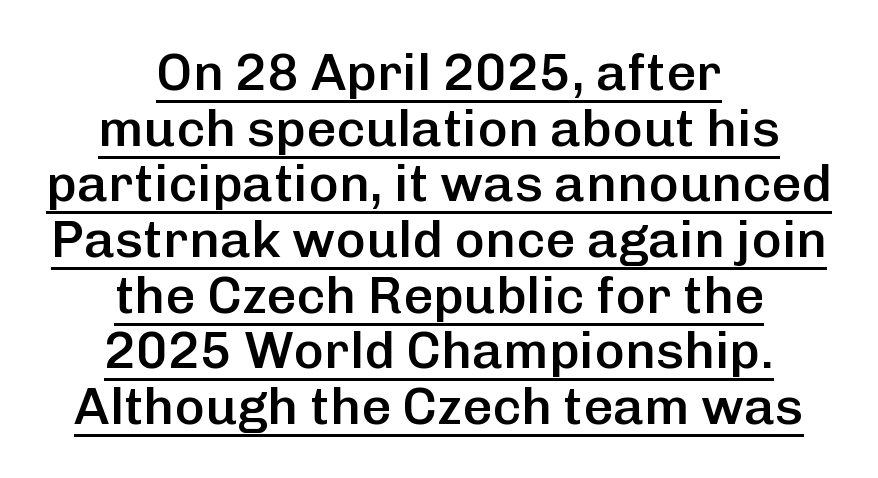
The image shows 52 px semibold sans-serif type, upright; set centered, tight line spacing (1.07x), normal letter spacing, underlined; low stroke contrast and a medium x-height.
